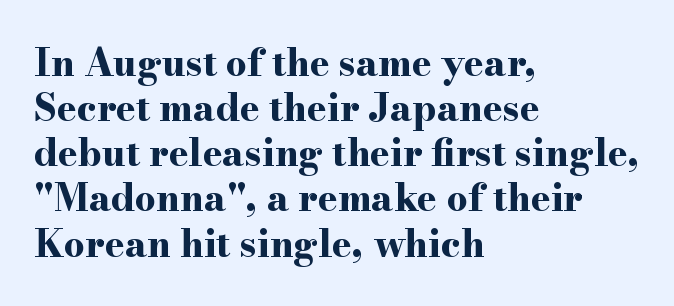
The gap between lines stays unmarked. This sample uses an upright cut, with every glyph sitting square on the baseline. Each letter keeps its own natural width here, so spacing adapts to shape. Students, note that the glyphs here touch the page at normal intervals. The face used here is seriffed, in the tradition of book romans. A dark, heavy texture on the line: the type is bold.
